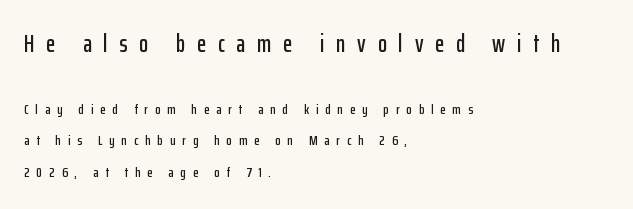
The image shows 24 px text type, upright; set left-aligned, loose line spacing (2.27x), unusually wide letter spacing (+0.49 em), not underlined; the first (top) block is 1.71x larger.
